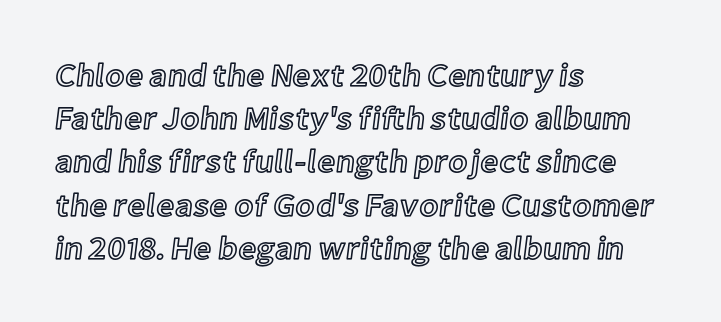
{"width": "normal", "x_height": "medium", "monospaced": "no", "underline": "no", "align": "left", "line_spacing": "normal", "line_spacing_ratio": 1.35, "letter_spacing": "normal", "letter_spacing_em": 0.0, "glyph_px": 32}
